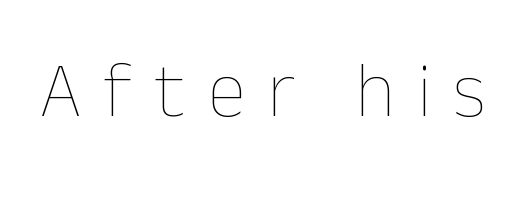
{"italic": "no", "bold": "no", "weight": "thin", "width": "normal", "stroke_contrast": "low", "x_height": "medium", "monospaced": "no", "underline": "no", "letter_spacing": "wide", "letter_spacing_em": 0.28, "glyph_px": 78}
